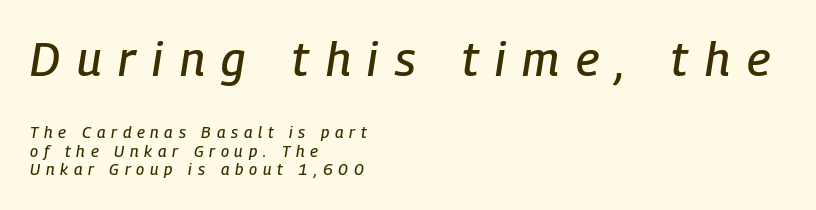
{"italic": "yes", "lean": "right", "slant_degrees": 9, "width": "condensed", "stroke_contrast": "low", "x_height": "medium", "monospaced": "no", "underline": "no", "align": "left", "line_spacing_ratio": 1.16, "letter_spacing": "wide", "letter_spacing_em": 0.36, "larger_block": "first", "size_ratio": 2.94, "glyph_px": 47}
